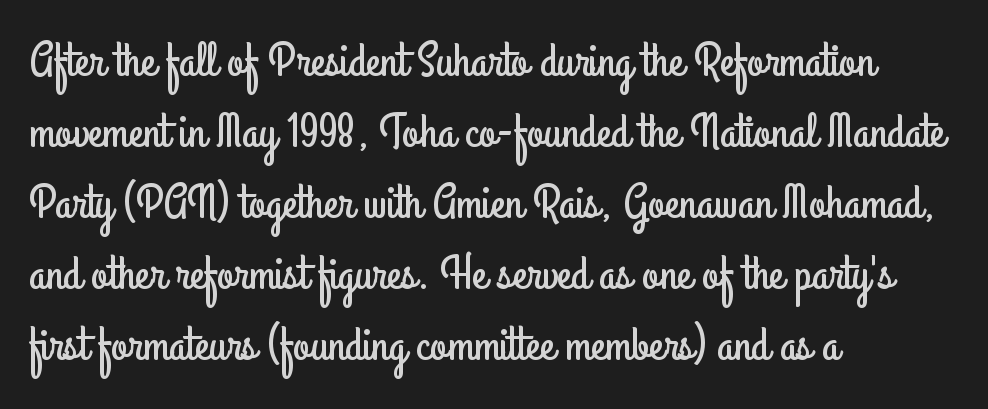
Q: Is the typeface a serif or a sans-serif typeface? A: Sans-serif.
Q: Is the text underlined? A: No.
Q: How is the paragraph aligned? A: Left-aligned.
Q: Is the spacing between letters normal or unusually wide? A: Normal.
Q: Is the spacing between lines tight, normal or loose? A: Normal.
Q: Width (condensed, normal, or wide)? A: Condensed.
Q: Stroke contrast? A: Low.
Q: x-height? A: Small.
Q: Monospaced? A: No.
